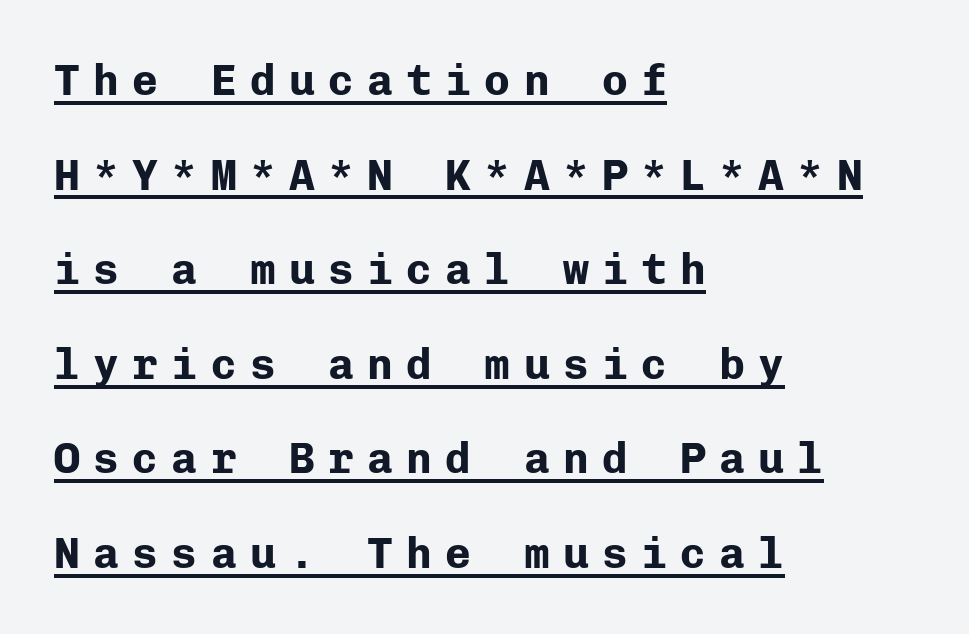
The image shows 43 px bold sans-serif type, upright, monospaced; set left-aligned, loose line spacing (2.2x), unusually wide letter spacing (+0.31 em), underlined; low stroke contrast and a medium x-height.
